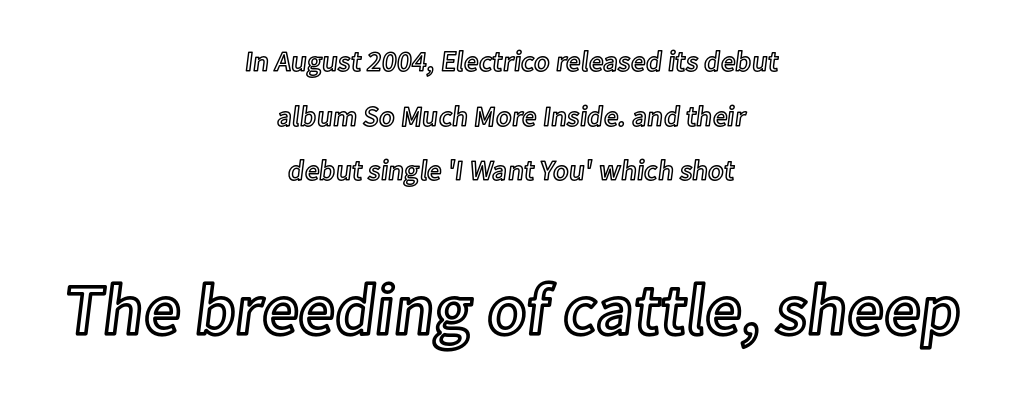
Q: Is the text italic (slanted)? A: Yes.
Q: Is the text underlined? A: No.
Q: How is the paragraph aligned? A: Centered.
Q: Is the spacing between letters normal or unusually wide? A: Normal.
Q: Which block of text is set in a larger size, the first (top) or the second (bottom)? A: The second (bottom) one.
Q: Width (condensed, normal, or wide)? A: Normal.
Q: x-height? A: Medium.
Q: Monospaced? A: No.
